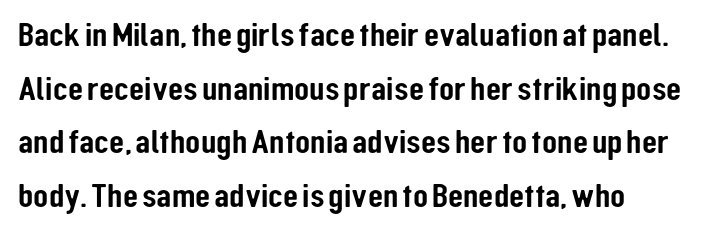
Q: Is the text italic (slanted)? A: No, it is upright.
Q: Is the typeface a serif or a sans-serif typeface? A: Sans-serif.
Q: Is the text underlined? A: No.
Q: How is the paragraph aligned? A: Left-aligned.
Q: Is the spacing between letters normal or unusually wide? A: Normal.
Q: Is the spacing between lines tight, normal or loose? A: Normal.
Q: Width (condensed, normal, or wide)? A: Condensed.
Q: Stroke contrast? A: Low.
Q: x-height? A: Medium.
Q: Monospaced? A: No.
